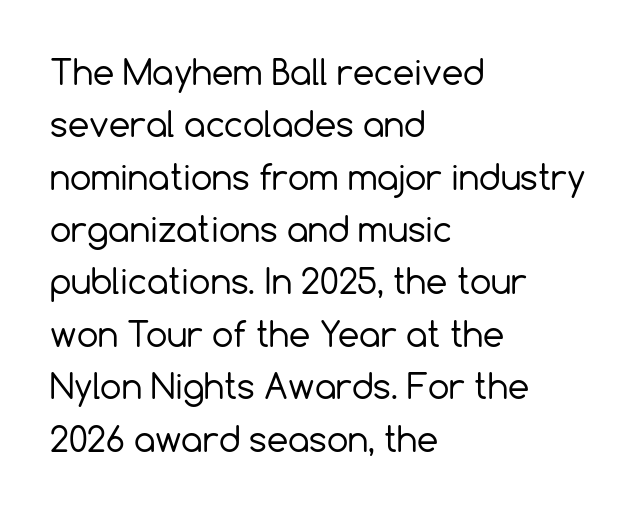
The image shows 34 px regular-weight sans-serif type, upright; set left-aligned, normal line spacing (1.54x), normal letter spacing, not underlined; a medium x-height.
